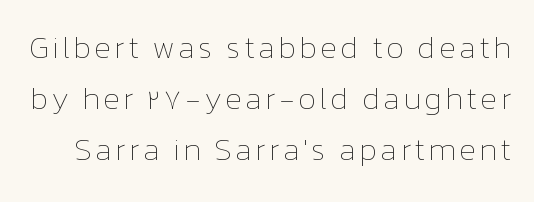
{"italic": "no", "bold": "no", "weight": "thin", "width": "normal", "stroke_contrast": "low", "x_height": "medium", "monospaced": "no", "underline": "no", "line_spacing": "normal", "line_spacing_ratio": 1.65, "glyph_px": 31}
